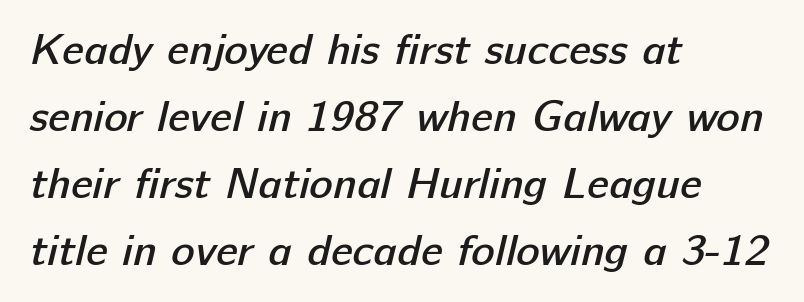
The image shows 44 px semibold sans-serif type; set left-aligned, normal line spacing (1.52x), normal letter spacing, not underlined; low stroke contrast and a medium x-height.
